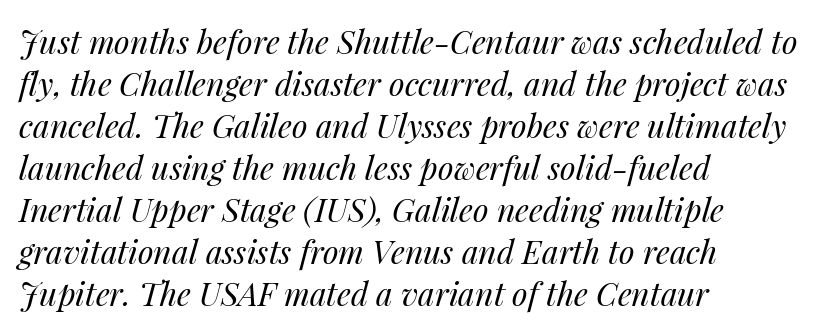
The image shows 32 px regular-weight type, italic (leaning right); set left-aligned, normal line spacing (1.31x), normal letter spacing, not underlined; medium stroke contrast and a medium x-height.
